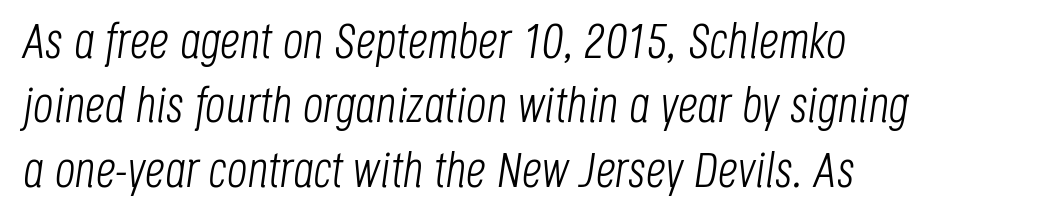
{"italic": "yes", "lean": "right", "slant_degrees": 8, "bold": "no", "weight": "light", "width": "condensed", "stroke_contrast": "low", "x_height": "large", "monospaced": "no", "underline": "no", "align": "left", "line_spacing": "normal", "line_spacing_ratio": 1.29, "letter_spacing": "normal", "letter_spacing_em": 0.0, "glyph_px": 50}
